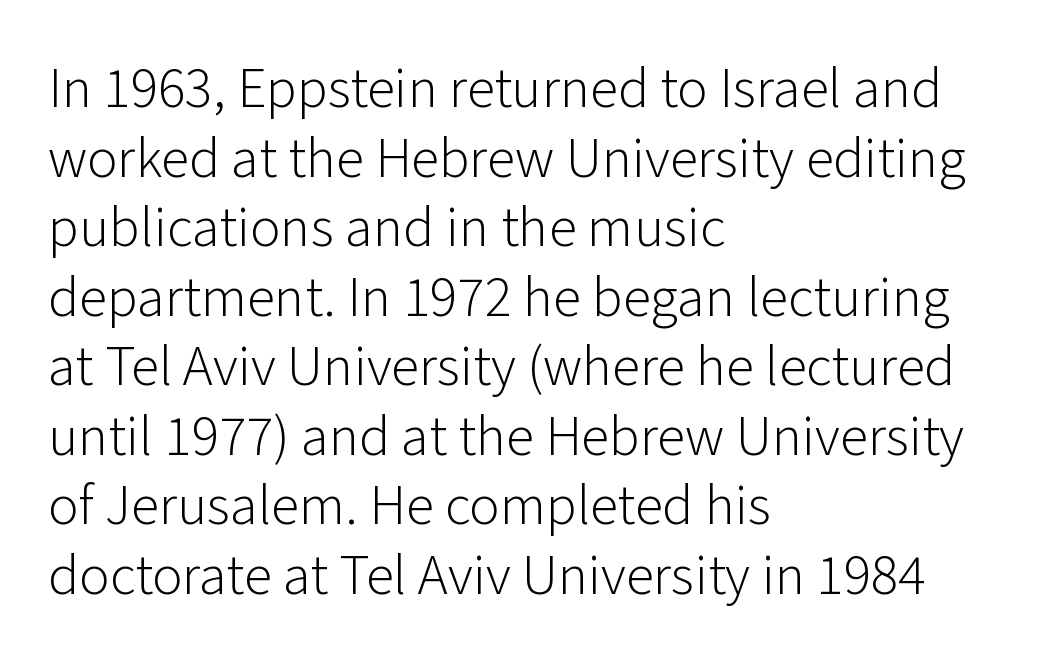
The image shows 57 px light sans-serif type, upright; set left-aligned, line spacing 1.22x, normal letter spacing, not underlined; low stroke contrast and a medium x-height.
